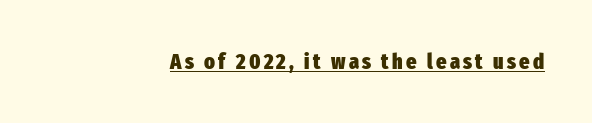
The image shows 22 px bold type, upright; set underlined.
